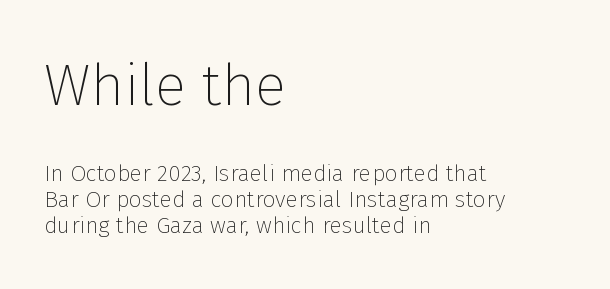
The image shows 58 px thin sans-serif type, upright; set left-aligned, tight line spacing (1.13x), normal letter spacing, not underlined; the first (top) block is 2.52x larger; low stroke contrast and a medium x-height.
